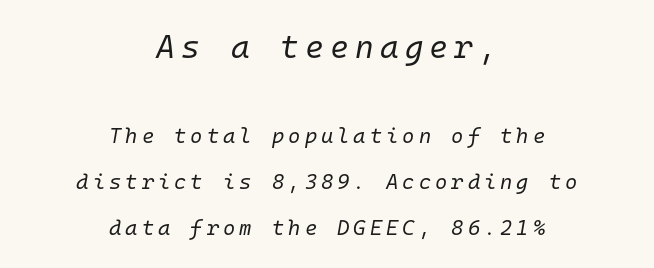
Q: Is the text bold? A: No.
Q: Is the text italic (slanted)? A: Yes, it leans right by about 10 degrees.
Q: Is the text underlined? A: No.
Q: How is the paragraph aligned? A: Centered.
Q: Is the spacing between lines tight, normal or loose? A: Loose.
Q: Which block of text is set in a larger size, the first (top) or the second (bottom)? A: The first (top) one.
Q: Width (condensed, normal, or wide)? A: Normal.
Q: Stroke contrast? A: Low.
Q: x-height? A: Medium.
Q: Monospaced? A: Yes.
